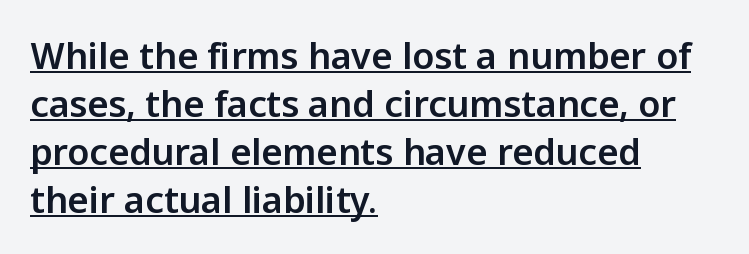
{"serif": "no", "italic": "no", "width": "normal", "stroke_contrast": "low", "x_height": "medium", "monospaced": "no", "underline": "yes", "align": "left", "line_spacing": "normal", "line_spacing_ratio": 1.33, "letter_spacing": "normal", "letter_spacing_em": 0.0, "glyph_px": 36}
